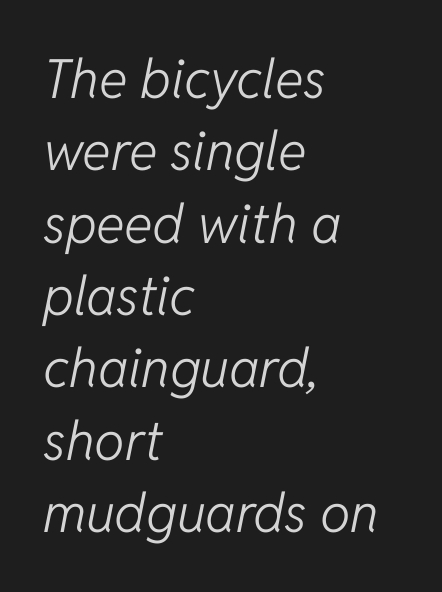
Q: Is the text bold? A: No.
Q: Is the text italic (slanted)? A: Yes, it leans right by about 11 degrees.
Q: Is the text underlined? A: No.
Q: How is the paragraph aligned? A: Left-aligned.
Q: Is the spacing between letters normal or unusually wide? A: Normal.
Q: Is the spacing between lines tight, normal or loose? A: Normal.
Q: Width (condensed, normal, or wide)? A: Normal.
Q: Stroke contrast? A: Low.
Q: x-height? A: Medium.
Q: Monospaced? A: No.
